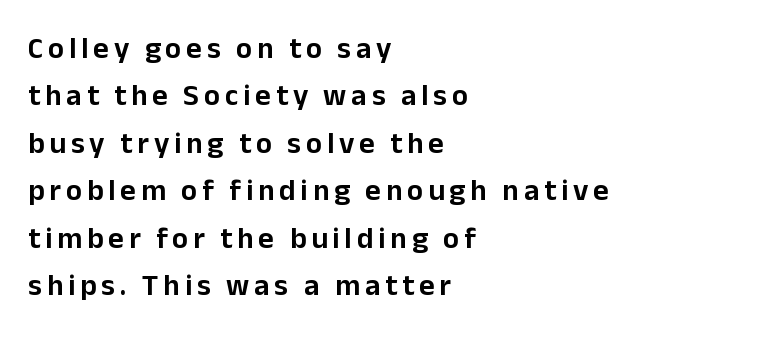
{"serif": "no", "italic": "no", "width": "normal", "stroke_contrast": "low", "x_height": "medium", "monospaced": "no", "underline": "no", "align": "left", "line_spacing": "normal", "line_spacing_ratio": 1.58, "glyph_px": 30}
